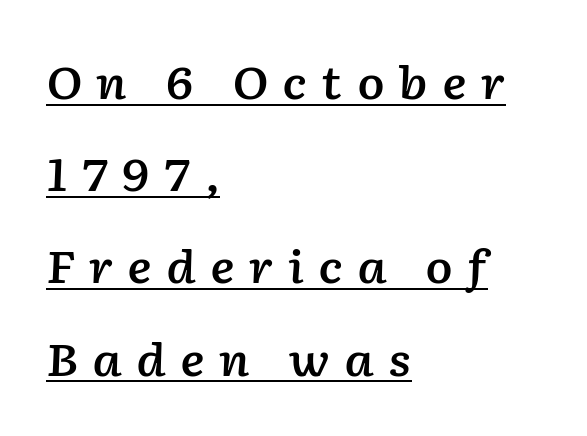
The image shows 45 px semibold type, italic (leaning right); set left-aligned, loose line spacing (2.05x), unusually wide letter spacing (+0.31 em), underlined; low stroke contrast and a medium x-height.
